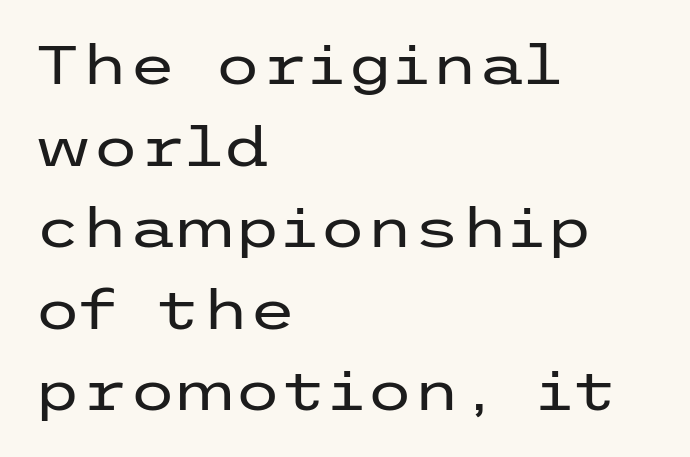
Is there any slant? The stems are plumb. Successive baselines arrive at the customary interval. These lines stack with their left ends in a neat column. Plain, unruled lines of type. Type style note: lacks serifs.
